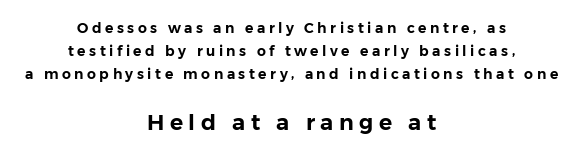
Q: Is the text italic (slanted)? A: No, it is upright.
Q: Is the text underlined? A: No.
Q: How is the paragraph aligned? A: Centered.
Q: Is the spacing between letters normal or unusually wide? A: Unusually wide.
Q: Is the spacing between lines tight, normal or loose? A: Normal.
Q: Which block of text is set in a larger size, the first (top) or the second (bottom)? A: The second (bottom) one.
